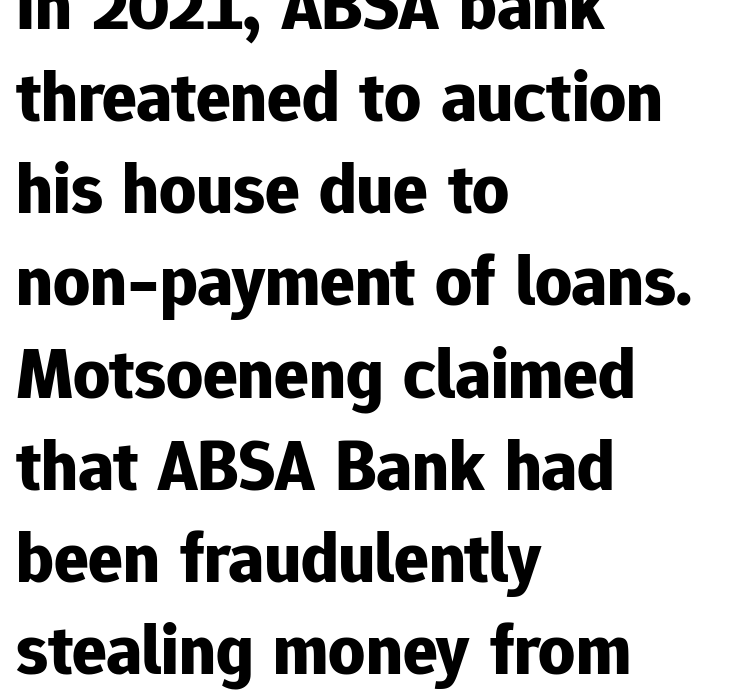
Serif or sans? Sans — the stroke terminals are bare. Ordinary non-slanted type is in use. Bold? Absolutely — the strokes are thick and heavy. Does the copy run flush right? No — it runs flush left. The face used here is rendered with its standard letterfit. Interline gaps are of average width in this sample.
